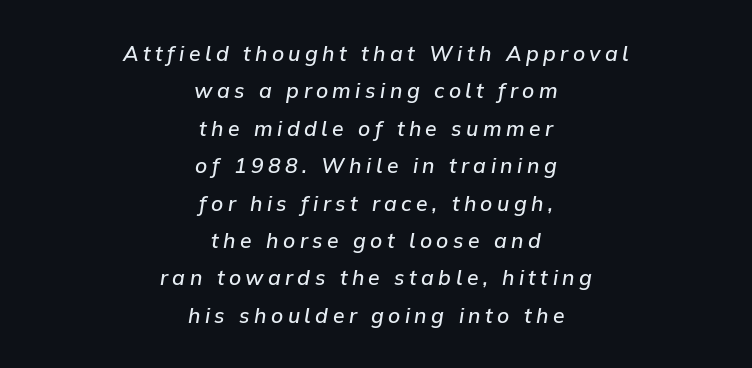
{"italic": "yes", "lean": "right", "slant_degrees": 9, "bold": "semi", "underline": "no", "align": "center", "line_spacing_ratio": 1.78, "letter_spacing": "wide", "letter_spacing_em": 0.21, "glyph_px": 21}
